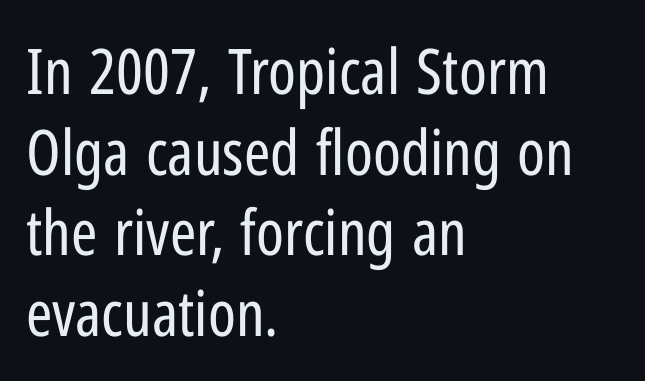
Ascenders rise straight up at ninety degrees. If you measured baseline to baseline, you'd find a middling distance. Decoration check: the copy has no underline. The face looks like a standard text weight, possibly lighter.
